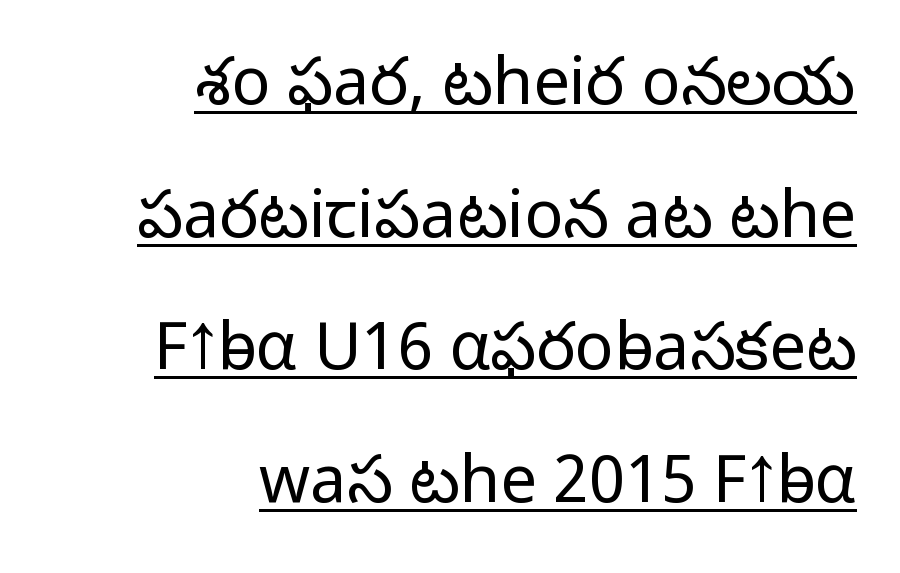
The image shows 65 px light sans-serif type, upright; set right-aligned, loose line spacing (2.04x), normal letter spacing, underlined; low stroke contrast and a medium x-height.
